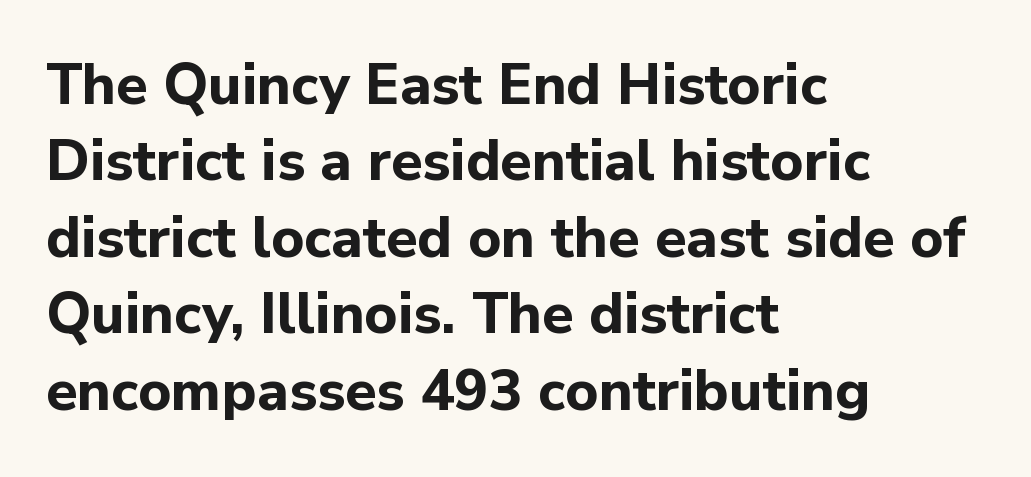
{"serif": "no", "italic": "no", "bold": "yes", "weight": "bold", "width": "normal", "stroke_contrast": "low", "x_height": "medium", "monospaced": "no", "underline": "no", "align": "left", "line_spacing": "normal", "line_spacing_ratio": 1.34, "letter_spacing": "normal", "letter_spacing_em": 0.0, "glyph_px": 57}
